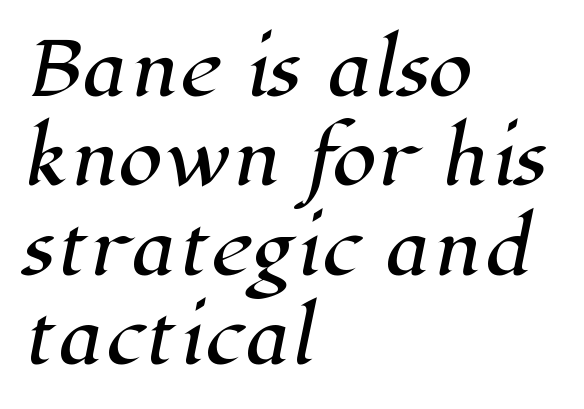
I'd call this a serif setting — the letters wear small feet. Compared with typical body copy, the letter spacing here is the same. A clean baseline with only descenders dipping below it. Here the designer chose a conventional face with non-uniform glyph widths.
